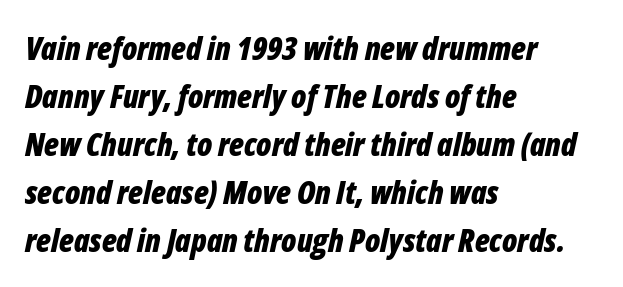
{"italic": "yes", "lean": "right", "slant_degrees": 12, "bold": "yes", "weight": "bold", "width": "condensed", "stroke_contrast": "low", "x_height": "medium", "monospaced": "no", "underline": "no", "align": "left", "line_spacing": "normal", "line_spacing_ratio": 1.5, "letter_spacing": "normal", "letter_spacing_em": 0.0, "glyph_px": 32}
